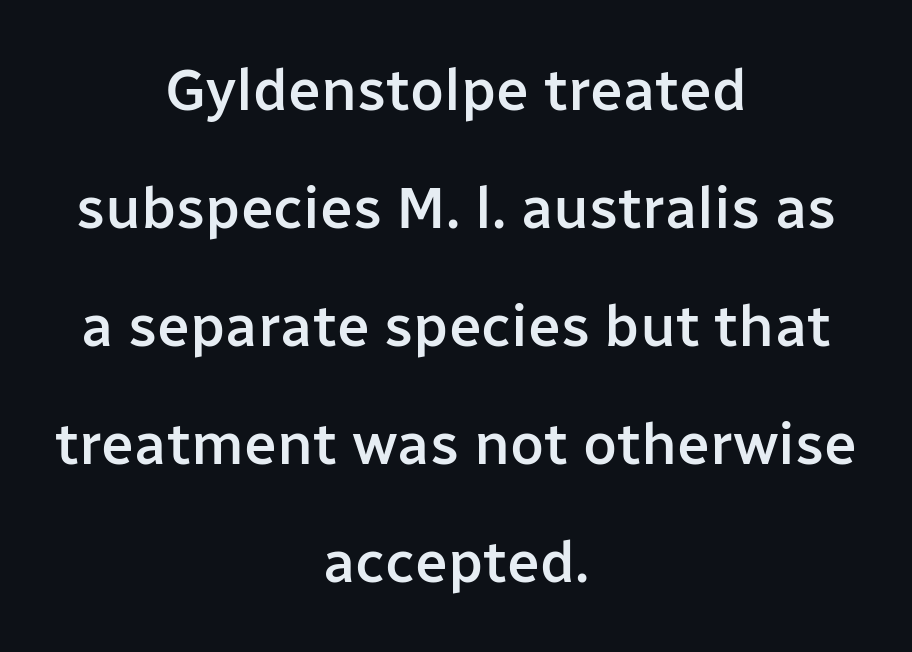
This sample uses an upright cut, with every glyph sitting square on the baseline. Is the letter spacing exaggerated? No — it looks like the ordinary default. Strokes here are thickened, but only to semibold level. Type style note: lacks serifs. Has an underline been added? It has not.
